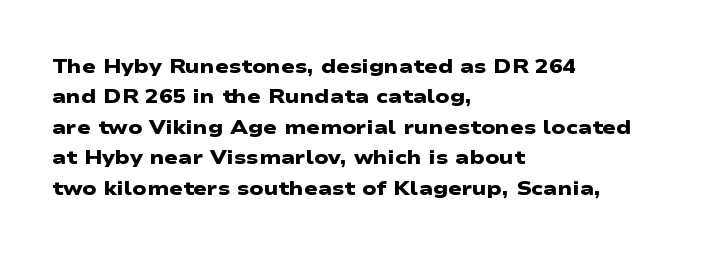
Q: Is the text bold? A: Yes.
Q: Is the text underlined? A: No.
Q: How is the paragraph aligned? A: Left-aligned.
Q: Is the spacing between letters normal or unusually wide? A: Normal.
Q: Is the spacing between lines tight, normal or loose? A: Normal.
